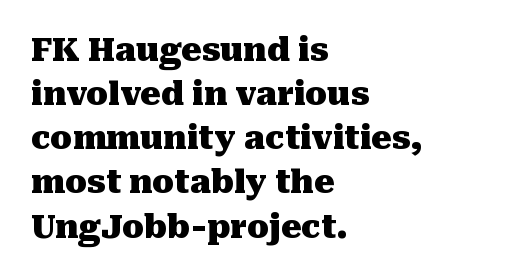
{"serif": "yes", "italic": "no", "bold": "yes", "weight": "heavy", "width": "normal", "stroke_contrast": "medium", "x_height": "medium", "monospaced": "no", "underline": "no", "align": "left", "line_spacing": "normal", "line_spacing_ratio": 1.38, "letter_spacing": "normal", "letter_spacing_em": 0.0, "glyph_px": 32}
